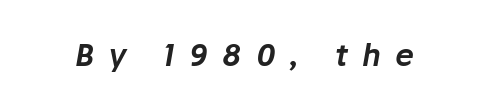
The image shows 30 px text type, italic (leaning right); set unusually wide letter spacing (+0.48 em), not underlined; low stroke contrast and a medium x-height.
